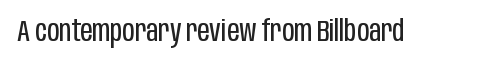
These lines are rendered in a variable-pitch font. The font sits on the lighter half of the weight spectrum, regular included. The horizontal fit of the characters is conventional and even. Rule under the text: the space is simply empty. No feet cap the strokes, marking this as sans-serif type.
